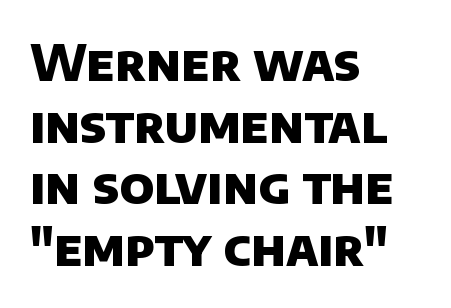
The image shows 49 px heavy sans-serif type; set left-aligned, normal line spacing (1.26x), normal letter spacing, not underlined; low stroke contrast and a large x-height.
